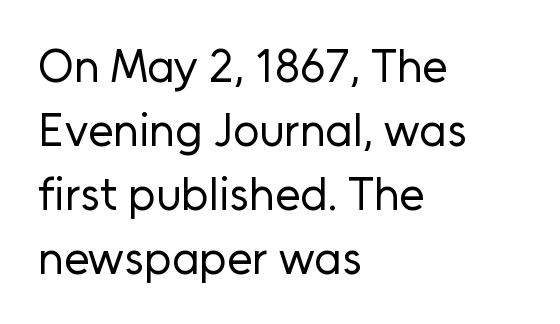
The image shows 46 px regular-weight sans-serif type, upright; set left-aligned, normal line spacing (1.39x), normal letter spacing, not underlined; low stroke contrast and a medium x-height.
